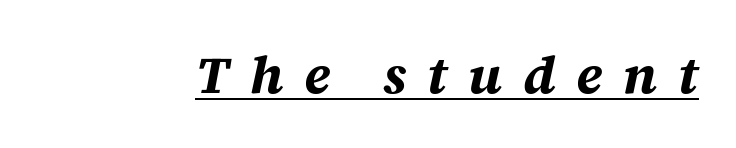
Q: Is the text bold? A: Yes.
Q: Is the text italic (slanted)? A: Yes, it leans right by about 12 degrees.
Q: Is the text underlined? A: Yes.
Q: Is the spacing between letters normal or unusually wide? A: Unusually wide.
Q: Width (condensed, normal, or wide)? A: Normal.
Q: Stroke contrast? A: Medium.
Q: x-height? A: Large.
Q: Monospaced? A: No.
